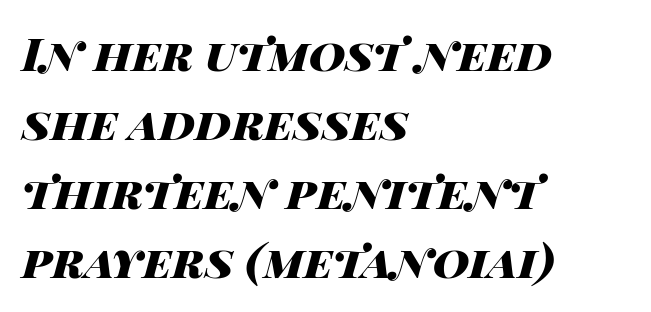
The image shows 45 px heavy, wide type, italic (leaning right); set left-aligned, normal line spacing (1.53x), normal letter spacing, not underlined; high stroke contrast and a large x-height.
